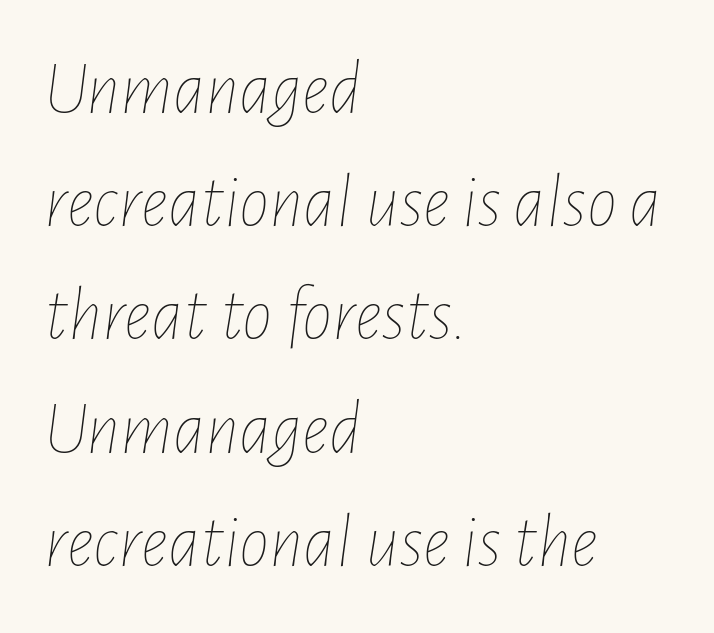
Is the stroke heavy? The answer is a plain regular-or-lighter. Where is the straight margin? On the left. Rendered with sloped, italic letterforms. The passage shown is typed in a proportional face where columns would drift. The lines sit at an ordinary, default distance from one another. The strip under each line holds only bare page.
